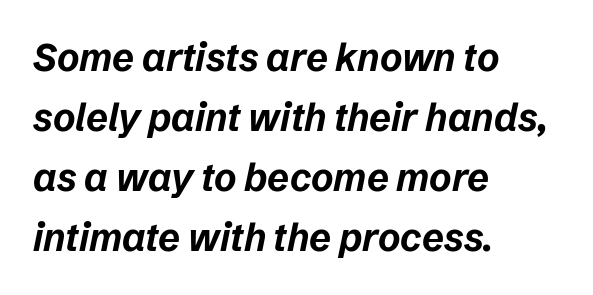
Q: Is the text bold? A: Yes.
Q: Is the text italic (slanted)? A: Yes, it leans right by about 12 degrees.
Q: Is the text underlined? A: No.
Q: How is the paragraph aligned? A: Left-aligned.
Q: Is the spacing between letters normal or unusually wide? A: Normal.
Q: Is the spacing between lines tight, normal or loose? A: Normal.
Q: Width (condensed, normal, or wide)? A: Normal.
Q: Stroke contrast? A: Low.
Q: x-height? A: Medium.
Q: Monospaced? A: No.
